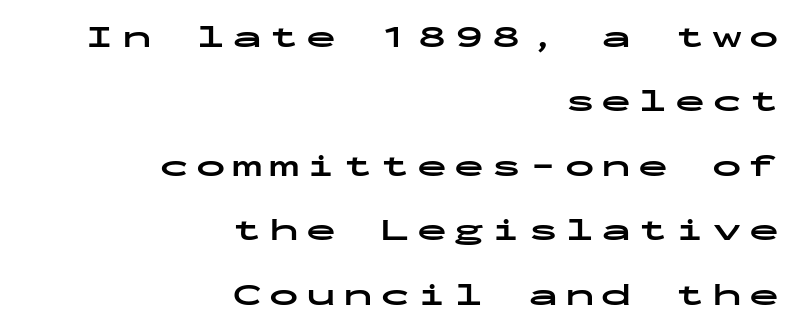
Q: Is the text bold? A: Yes.
Q: Is the text italic (slanted)? A: No, it is upright.
Q: Is the typeface a serif or a sans-serif typeface? A: Sans-serif.
Q: Is the text underlined? A: No.
Q: How is the paragraph aligned? A: Right-aligned.
Q: Is the spacing between letters normal or unusually wide? A: Unusually wide.
Q: Is the spacing between lines tight, normal or loose? A: Loose.
Q: Width (condensed, normal, or wide)? A: Wide.
Q: Stroke contrast? A: Low.
Q: x-height? A: Medium.
Q: Monospaced? A: Yes.
